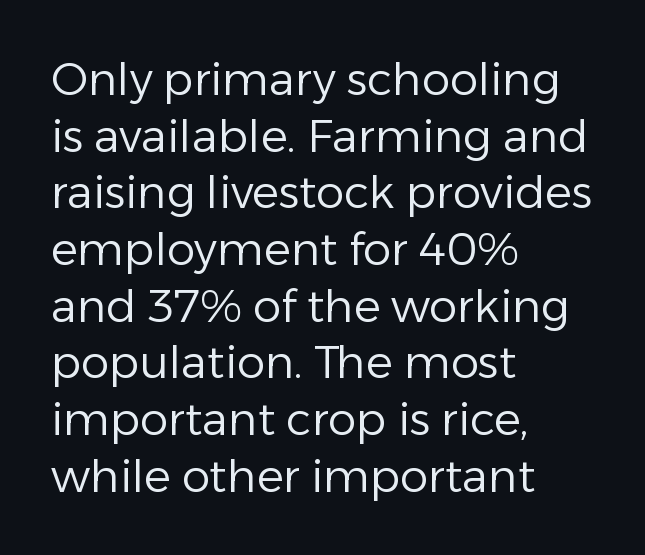
Q: Is the text bold? A: No.
Q: Is the text italic (slanted)? A: No, it is upright.
Q: Is the typeface a serif or a sans-serif typeface? A: Sans-serif.
Q: Is the text underlined? A: No.
Q: How is the paragraph aligned? A: Left-aligned.
Q: Is the spacing between letters normal or unusually wide? A: Normal.
Q: Is the spacing between lines tight, normal or loose? A: Normal.
Q: Width (condensed, normal, or wide)? A: Normal.
Q: Stroke contrast? A: Low.
Q: x-height? A: Medium.
Q: Monospaced? A: No.
